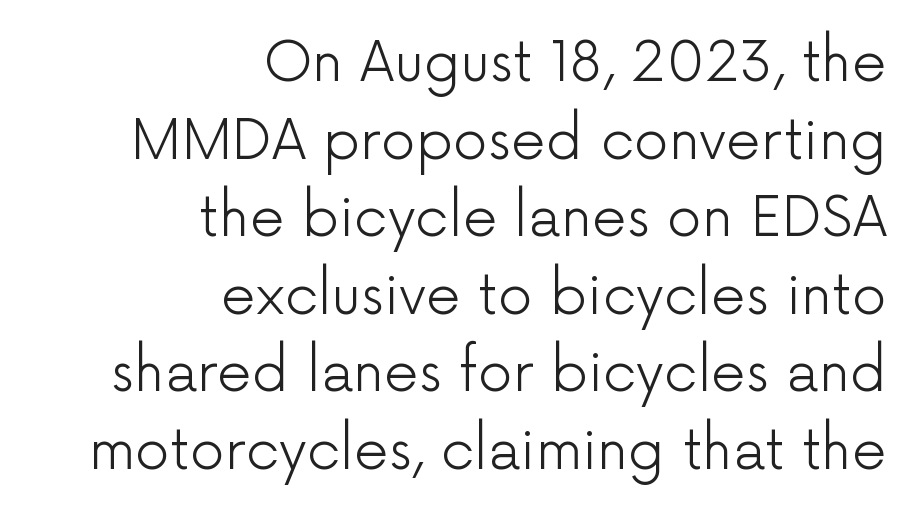
{"serif": "no", "italic": "no", "bold": "no", "weight": "light", "width": "normal", "stroke_contrast": "low", "x_height": "medium", "monospaced": "no", "underline": "no", "align": "right", "line_spacing": "normal", "line_spacing_ratio": 1.41, "letter_spacing": "normal", "letter_spacing_em": 0.0, "glyph_px": 55}
